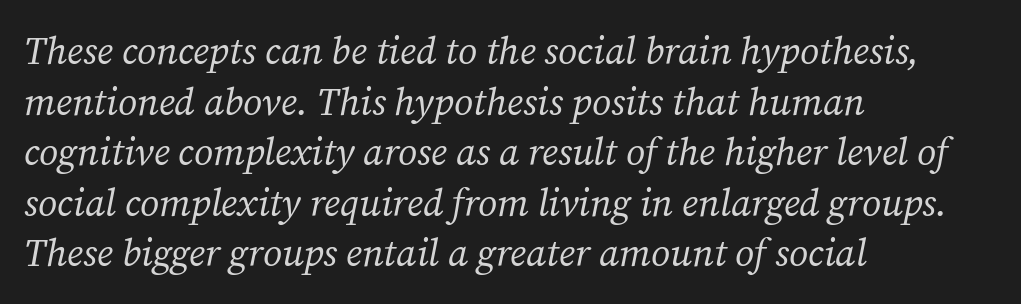
Q: Is the text bold? A: No.
Q: Is the text italic (slanted)? A: Yes, it leans right by about 12 degrees.
Q: Is the typeface a serif or a sans-serif typeface? A: Serif.
Q: Is the text underlined? A: No.
Q: How is the paragraph aligned? A: Left-aligned.
Q: Is the spacing between letters normal or unusually wide? A: Normal.
Q: Is the spacing between lines tight, normal or loose? A: Normal.
Q: Width (condensed, normal, or wide)? A: Normal.
Q: Stroke contrast? A: Medium.
Q: x-height? A: Medium.
Q: Monospaced? A: No.
